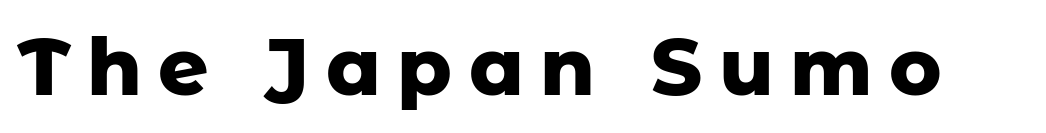
Q: Is the text bold? A: Yes.
Q: Is the text italic (slanted)? A: No, it is upright.
Q: Is the typeface a serif or a sans-serif typeface? A: Sans-serif.
Q: Is the text underlined? A: No.
Q: Is the spacing between letters normal or unusually wide? A: Unusually wide.
Q: Width (condensed, normal, or wide)? A: Normal.
Q: Stroke contrast? A: Low.
Q: x-height? A: Medium.
Q: Monospaced? A: No.
